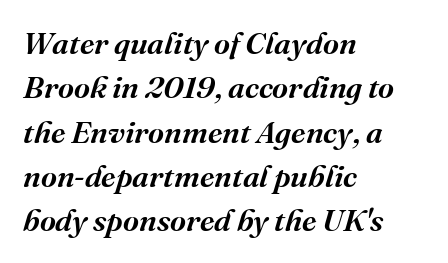
The image shows 31 px semibold serif type, italic (leaning right); set left-aligned, normal line spacing (1.43x), normal letter spacing, not underlined; medium stroke contrast and a medium x-height.
